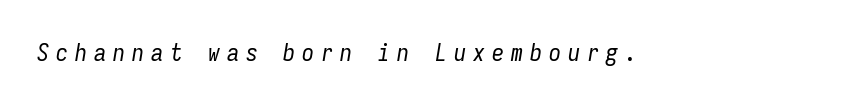
The image shows 24 px text type, italic (leaning right); set unusually wide letter spacing (+0.29 em), not underlined.
